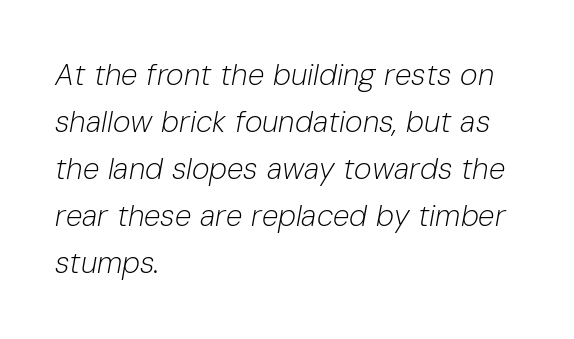
Leading matches the norm, producing a regular column. Letter spacing: default. Looks like regular typesetting: each glyph gets only the width it needs. If you drew a ruler down the left edge, every line would touch it. The glyphs look as if they've been sheared to an angle. The characters are drawn with everyday or finer stroke widths.
